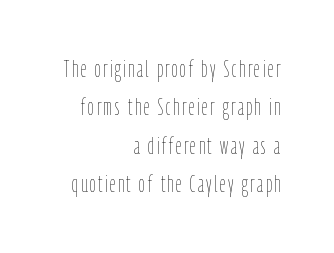
The image shows 23 px text type, upright; set right-aligned, normal line spacing (1.67x), not underlined.
